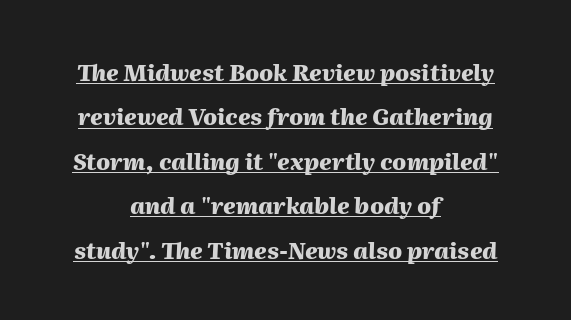
The axis of the letterforms is tilted away from vertical. The leading is generous, giving the passage an open texture. The typesetting leans heavy: a genuine bold. These lines keep a tight, regular rhythm from letter to letter. What decoration does the sample have? An underline.
